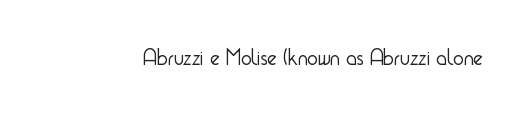
Q: Is the text bold? A: No.
Q: Is the text italic (slanted)? A: No, it is upright.
Q: Is the text underlined? A: No.
Q: Is the spacing between letters normal or unusually wide? A: Normal.
